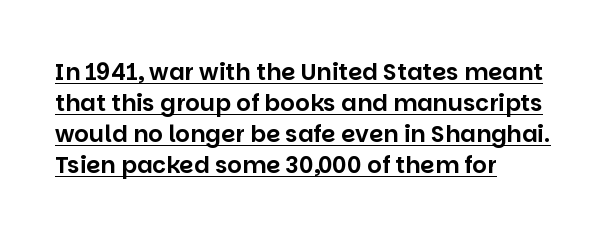
Upright lettering throughout. The rendering uses a moderate line-height, typical for paragraphs. The lines in this sample share a left origin and differ only in where they stop. Look at the tracking — it's just the regular setting, nothing added. Has an underline been added? It has.
